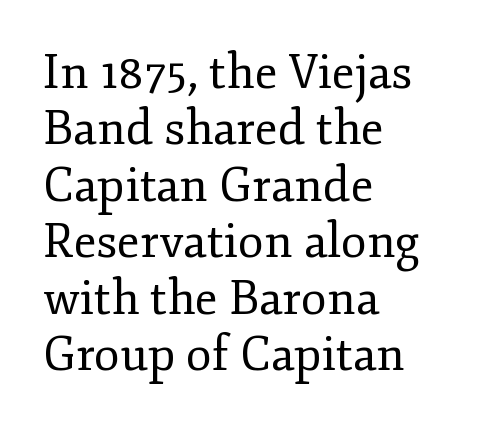
Q: Is the text bold? A: No.
Q: Is the text italic (slanted)? A: No, it is upright.
Q: Is the typeface a serif or a sans-serif typeface? A: Serif.
Q: Is the text underlined? A: No.
Q: How is the paragraph aligned? A: Left-aligned.
Q: Is the spacing between letters normal or unusually wide? A: Normal.
Q: Width (condensed, normal, or wide)? A: Normal.
Q: Stroke contrast? A: Low.
Q: x-height? A: Small.
Q: Monospaced? A: No.
